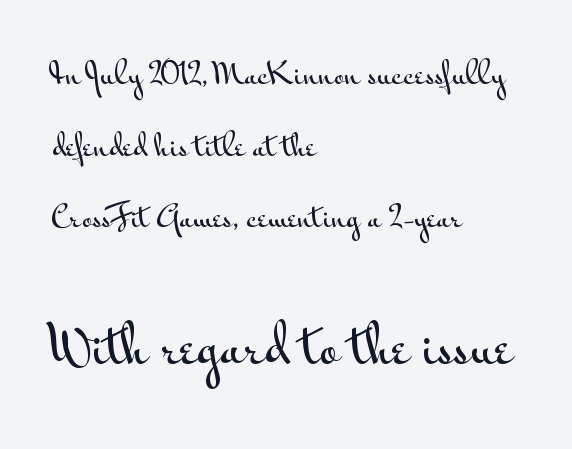
The image shows 52 px wide sans-serif type; set left-aligned, loose line spacing (2.39x), normal letter spacing, not underlined; the second (bottom) block is 1.73x larger; medium stroke contrast and a small x-height.
